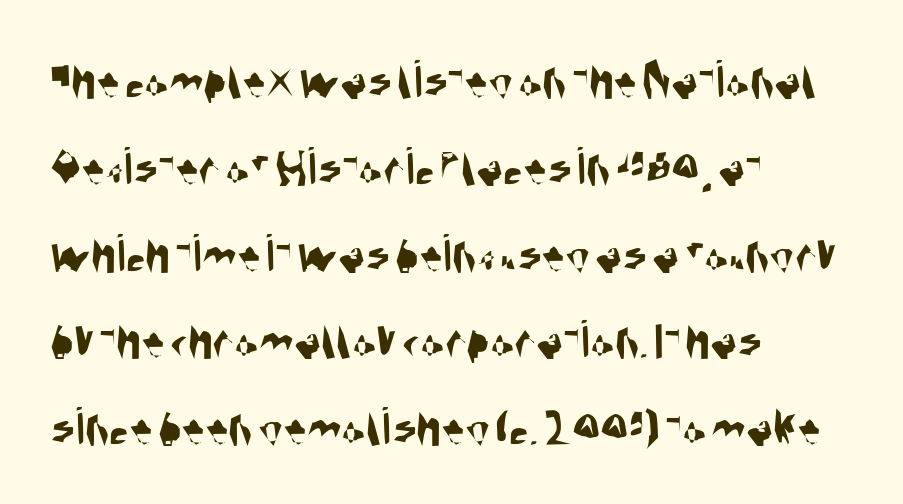
{"serif": "no", "width": "condensed", "stroke_contrast": "medium", "x_height": "large", "monospaced": "no", "underline": "no", "align": "left", "line_spacing": "normal", "line_spacing_ratio": 1.55, "letter_spacing": "normal", "letter_spacing_em": 0.0, "glyph_px": 56}
